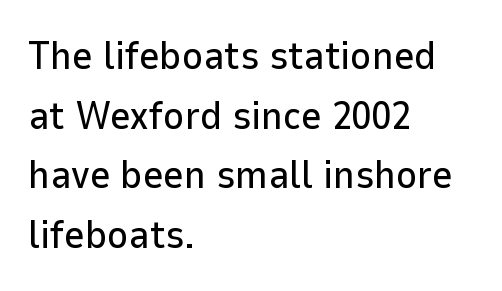
A sans-serif font was chosen for this passage. Does the copy run flush right? No — it runs flush left. Leading: standard. Do the letters lean? They stand straight. The foot of each line stays bare and open.
